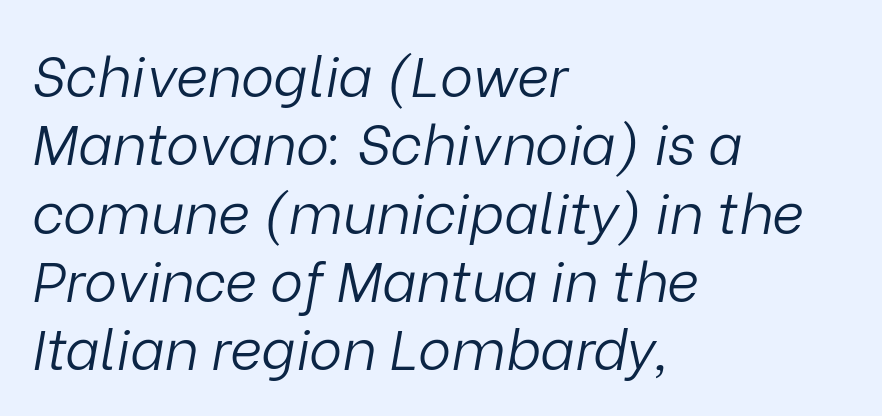
Q: Is the text bold? A: No.
Q: Is the text italic (slanted)? A: Yes, it leans right by about 9 degrees.
Q: Is the text underlined? A: No.
Q: How is the paragraph aligned? A: Left-aligned.
Q: Is the spacing between letters normal or unusually wide? A: Normal.
Q: Width (condensed, normal, or wide)? A: Normal.
Q: Stroke contrast? A: Low.
Q: x-height? A: Medium.
Q: Monospaced? A: No.
